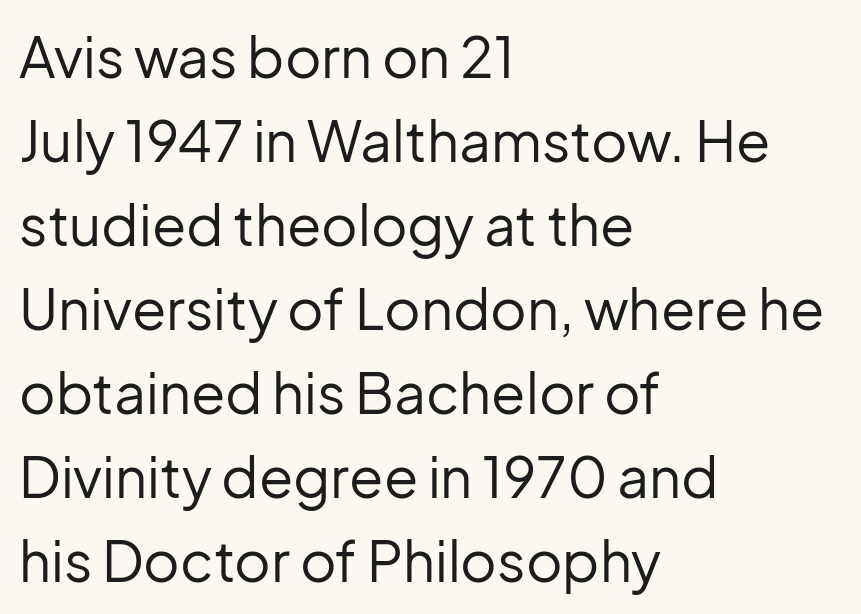
The image shows 56 px regular-weight sans-serif type, upright; set left-aligned, normal line spacing (1.5x), normal letter spacing, not underlined; low stroke contrast and a medium x-height.
